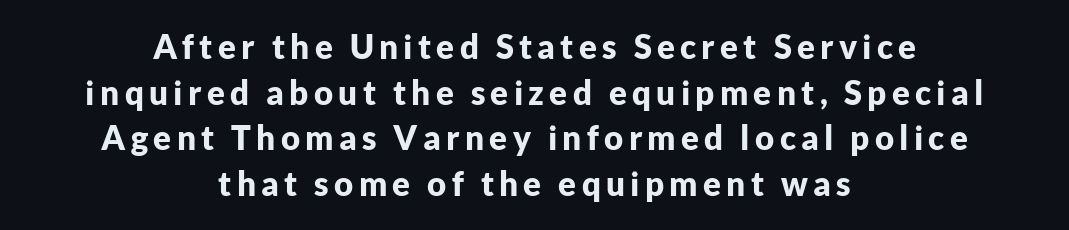
{"serif": "no", "italic": "no", "bold": "yes", "weight": "bold", "width": "normal", "stroke_contrast": "low", "x_height": "medium", "monospaced": "no", "underline": "no", "align": "center", "line_spacing": "normal", "line_spacing_ratio": 1.38, "glyph_px": 33}
